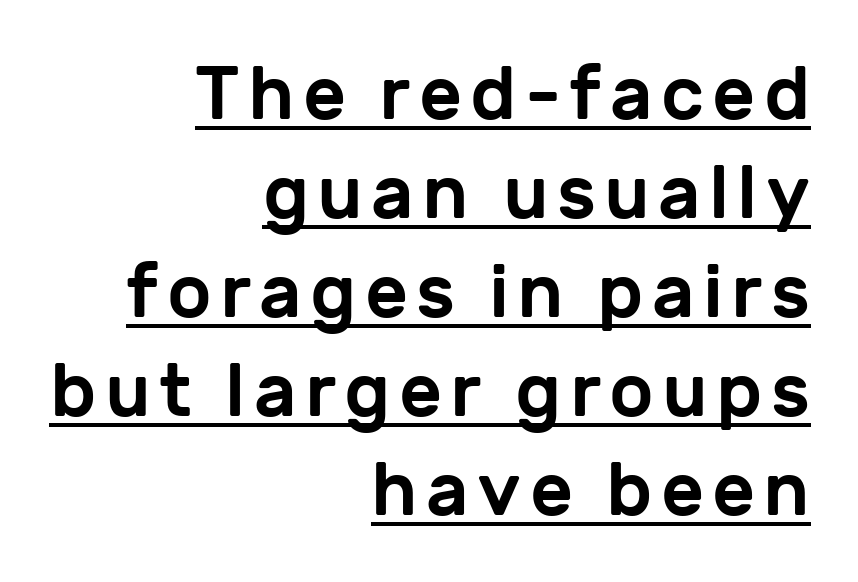
{"serif": "no", "italic": "no", "width": "normal", "stroke_contrast": "low", "x_height": "medium", "monospaced": "no", "underline": "yes", "align": "right", "line_spacing": "normal", "line_spacing_ratio": 1.32, "glyph_px": 75}
